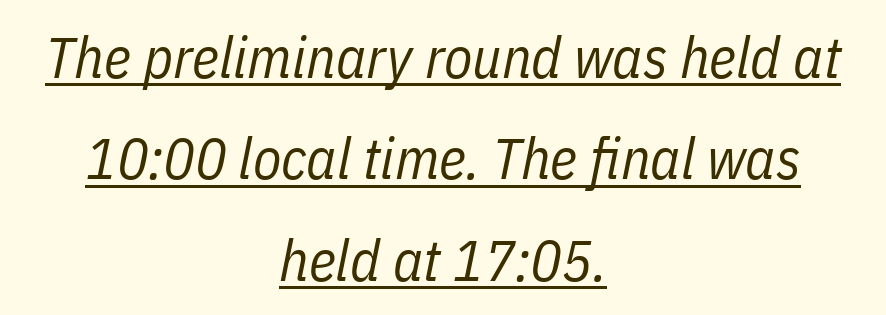
Q: Is the text bold? A: No.
Q: Is the text italic (slanted)? A: Yes, it leans right by about 11 degrees.
Q: Is the text underlined? A: Yes.
Q: How is the paragraph aligned? A: Centered.
Q: Is the spacing between letters normal or unusually wide? A: Normal.
Q: Width (condensed, normal, or wide)? A: Condensed.
Q: Stroke contrast? A: Low.
Q: x-height? A: Medium.
Q: Monospaced? A: No.
